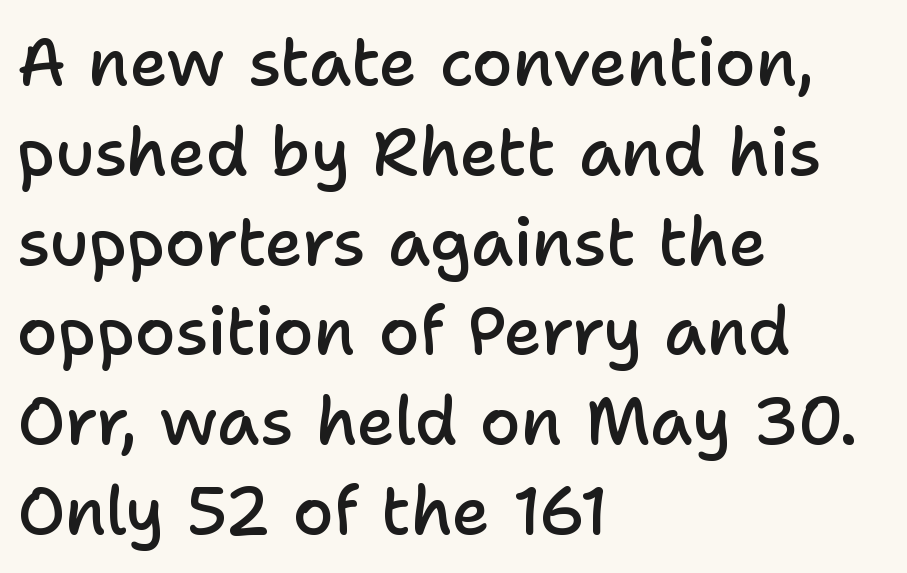
Q: Is the text bold? A: Semi-bold.
Q: Is the text italic (slanted)? A: No, it is upright.
Q: Is the typeface a serif or a sans-serif typeface? A: Sans-serif.
Q: Is the text underlined? A: No.
Q: How is the paragraph aligned? A: Left-aligned.
Q: Is the spacing between letters normal or unusually wide? A: Normal.
Q: Is the spacing between lines tight, normal or loose? A: Normal.
Q: Width (condensed, normal, or wide)? A: Normal.
Q: Stroke contrast? A: Low.
Q: x-height? A: Medium.
Q: Monospaced? A: No.
